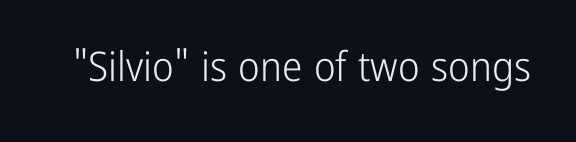
The image shows 41 px light, condensed sans-serif type, upright; set normal letter spacing, not underlined; low stroke contrast and a medium x-height.
